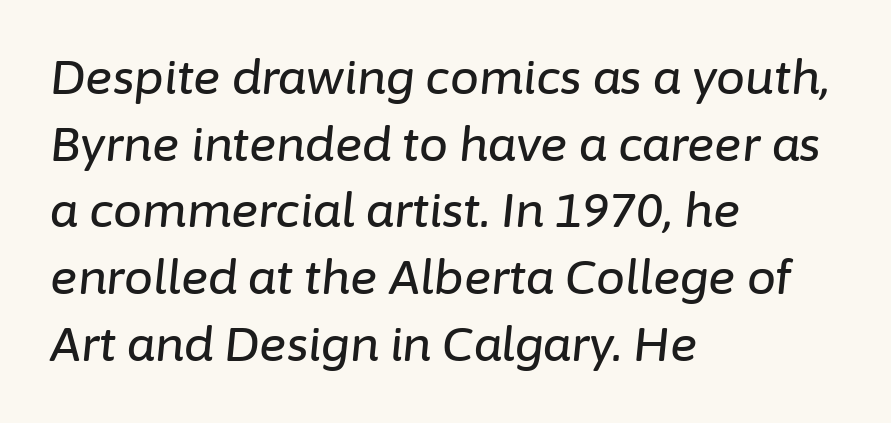
{"italic": "yes", "lean": "right", "slant_degrees": 6, "width": "normal", "stroke_contrast": "low", "x_height": "medium", "monospaced": "no", "underline": "no", "align": "left", "line_spacing": "normal", "line_spacing_ratio": 1.45, "letter_spacing": "normal", "letter_spacing_em": 0.0, "glyph_px": 46}
